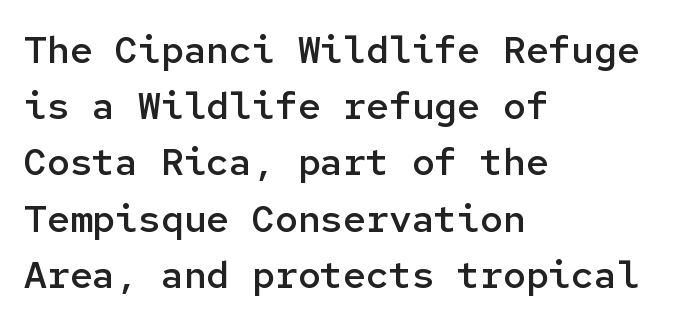
Q: Is the text bold? A: Semi-bold.
Q: Is the text italic (slanted)? A: No, it is upright.
Q: Is the typeface a serif or a sans-serif typeface? A: Sans-serif.
Q: Is the text underlined? A: No.
Q: How is the paragraph aligned? A: Left-aligned.
Q: Is the spacing between letters normal or unusually wide? A: Normal.
Q: Is the spacing between lines tight, normal or loose? A: Normal.
Q: Width (condensed, normal, or wide)? A: Normal.
Q: Stroke contrast? A: Low.
Q: x-height? A: Medium.
Q: Monospaced? A: Yes.
